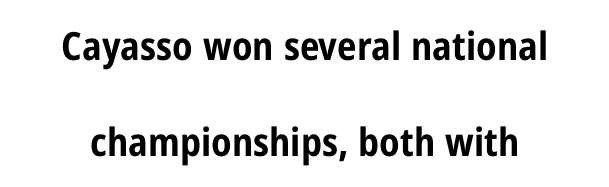
Q: Is the text bold? A: Yes.
Q: Is the text italic (slanted)? A: No, it is upright.
Q: Is the typeface a serif or a sans-serif typeface? A: Sans-serif.
Q: Is the text underlined? A: No.
Q: How is the paragraph aligned? A: Centered.
Q: Is the spacing between letters normal or unusually wide? A: Normal.
Q: Is the spacing between lines tight, normal or loose? A: Loose.
Q: Width (condensed, normal, or wide)? A: Condensed.
Q: Stroke contrast? A: Low.
Q: x-height? A: Medium.
Q: Monospaced? A: No.
